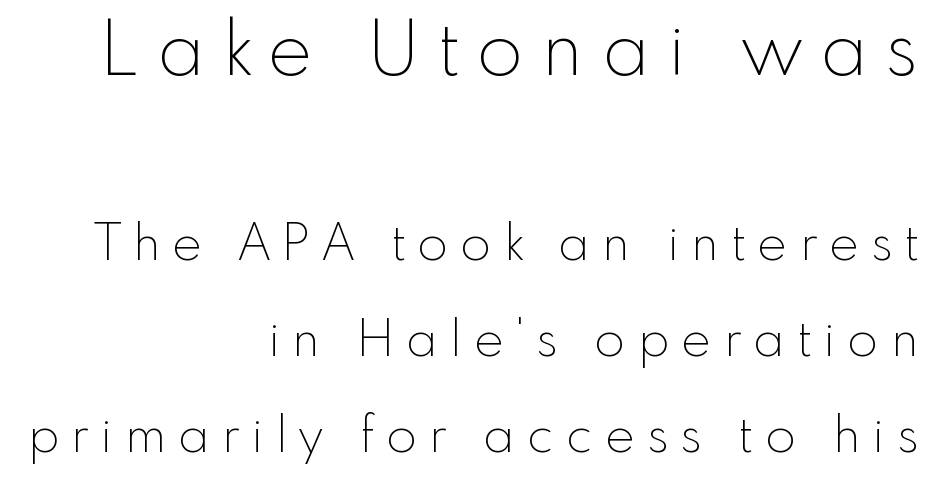
The image shows 75 px thin sans-serif type, upright; set right-aligned, loose line spacing (1.92x), unusually wide letter spacing (+0.25 em), not underlined; the first (top) block is 1.5x larger; a small x-height.
